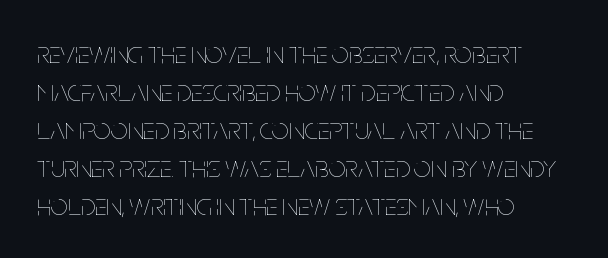
The passage shown is typed in a proportional face where columns would drift. Counters stay open thanks to moderate or lighter strokes. Italic: no, the glyphs are upright roman. This sample is left-justified, so line endings fall wherever the words run out.
